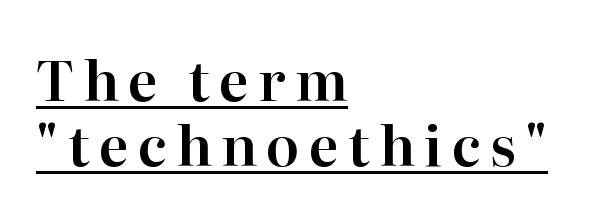
Q: Is the text italic (slanted)? A: No, it is upright.
Q: Is the typeface a serif or a sans-serif typeface? A: Serif.
Q: Is the text underlined? A: Yes.
Q: How is the paragraph aligned? A: Left-aligned.
Q: Width (condensed, normal, or wide)? A: Normal.
Q: Stroke contrast? A: High.
Q: x-height? A: Medium.
Q: Monospaced? A: No.
